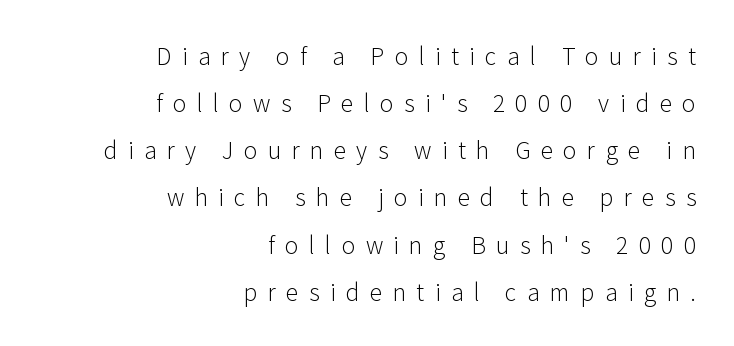
The image shows 23 px text type, upright; set right-aligned, loose line spacing (2.05x), unusually wide letter spacing (+0.45 em), not underlined.
